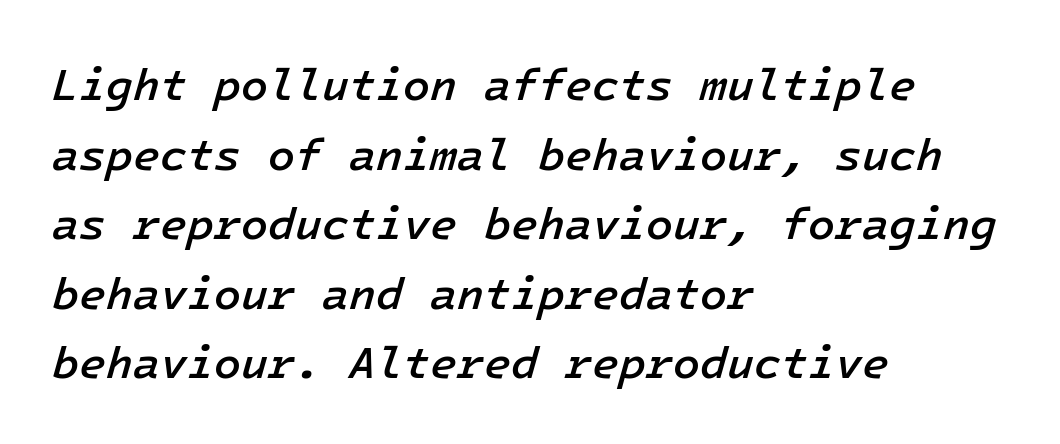
Q: Is the text bold? A: Semi-bold.
Q: Is the text italic (slanted)? A: Yes, it leans right by about 16 degrees.
Q: Is the text underlined? A: No.
Q: How is the paragraph aligned? A: Left-aligned.
Q: Is the spacing between letters normal or unusually wide? A: Normal.
Q: Is the spacing between lines tight, normal or loose? A: Normal.
Q: Width (condensed, normal, or wide)? A: Normal.
Q: Stroke contrast? A: Low.
Q: x-height? A: Medium.
